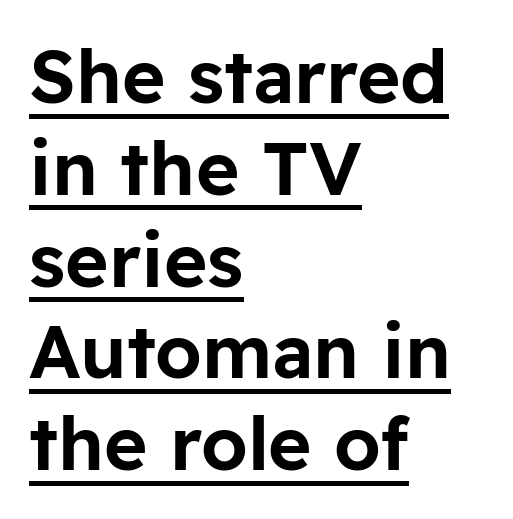
Q: Is the text italic (slanted)? A: No, it is upright.
Q: Is the typeface a serif or a sans-serif typeface? A: Sans-serif.
Q: Is the text underlined? A: Yes.
Q: How is the paragraph aligned? A: Left-aligned.
Q: Is the spacing between letters normal or unusually wide? A: Normal.
Q: Width (condensed, normal, or wide)? A: Normal.
Q: Stroke contrast? A: Low.
Q: x-height? A: Medium.
Q: Monospaced? A: No.
